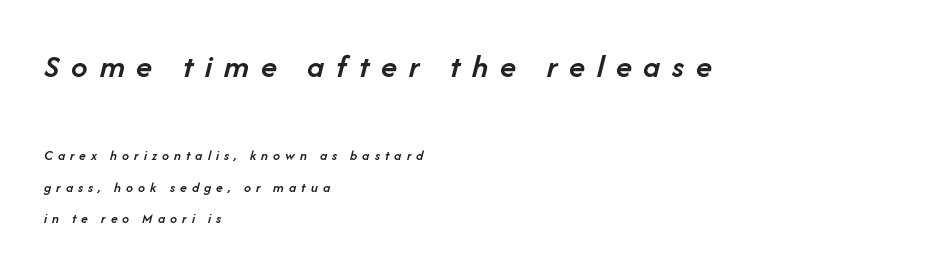
The image shows 33 px semibold type, italic (leaning right); set left-aligned, loose line spacing (2.28x), unusually wide letter spacing (+0.36 em), not underlined; the first (top) block is 2.36x larger; low stroke contrast and a medium x-height.
